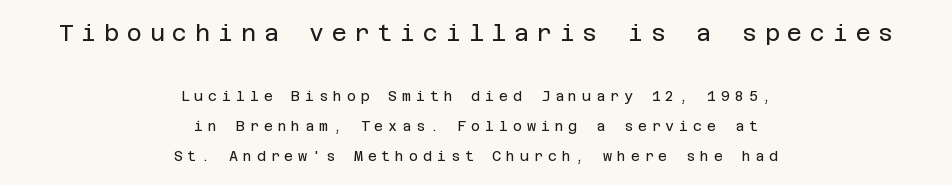
{"italic": "no", "bold": "no", "underline": "no", "align": "center", "line_spacing": "loose", "line_spacing_ratio": 2.15, "letter_spacing": "wide", "letter_spacing_em": 0.34, "larger_block": "first", "size_ratio": 1.64, "glyph_px": 23}
